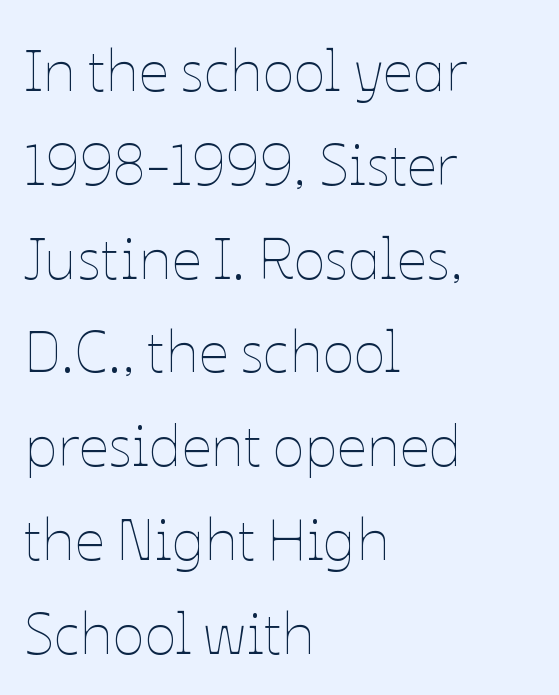
Q: Is the text bold? A: No.
Q: Is the text italic (slanted)? A: No, it is upright.
Q: Is the text underlined? A: No.
Q: How is the paragraph aligned? A: Left-aligned.
Q: Is the spacing between letters normal or unusually wide? A: Normal.
Q: Is the spacing between lines tight, normal or loose? A: Normal.
Q: Width (condensed, normal, or wide)? A: Normal.
Q: Stroke contrast? A: Low.
Q: x-height? A: Medium.
Q: Monospaced? A: No.
